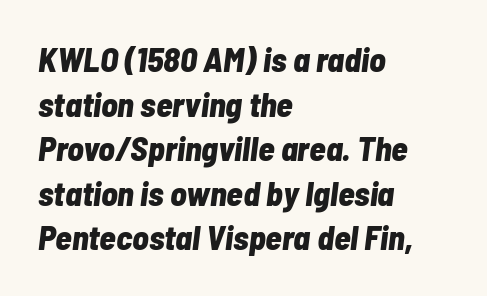
The image shows 34 px bold, condensed type, italic (leaning right); set left-aligned, normal line spacing (1.31x), normal letter spacing, not underlined; low stroke contrast and a medium x-height.
